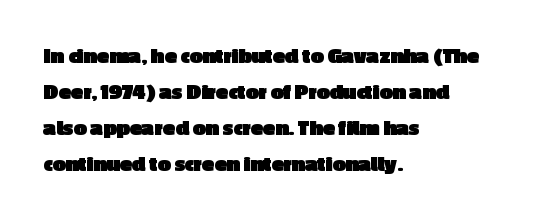
Notice how descenders clear the ascenders below comfortably — that's standard leading. The sample has been set heavy, in full bold. Italic? Not at all — the glyphs are vertical. A bare baseline throughout the passage. The rag falls on the right side of this text block. Inter-character spacing is left at the font's built-in metrics.
